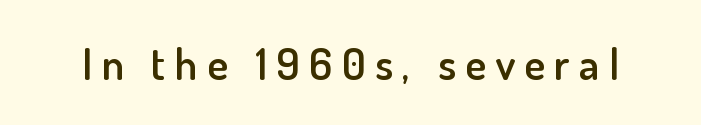
{"serif": "no", "italic": "no", "bold": "semi", "weight": "semibold", "width": "normal", "stroke_contrast": "low", "x_height": "small", "monospaced": "no", "underline": "no", "letter_spacing": "wide", "letter_spacing_em": 0.21, "glyph_px": 44}
